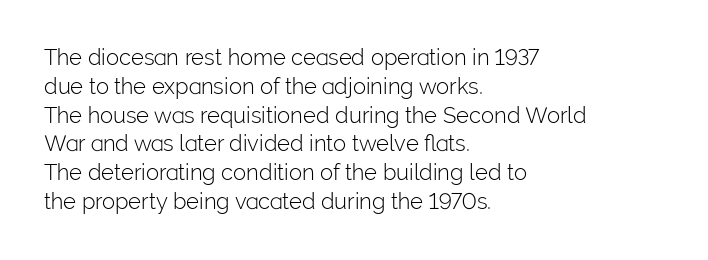
Q: Is the text bold? A: No.
Q: Is the text italic (slanted)? A: No, it is upright.
Q: Is the text underlined? A: No.
Q: How is the paragraph aligned? A: Left-aligned.
Q: Is the spacing between letters normal or unusually wide? A: Normal.
Q: Is the spacing between lines tight, normal or loose? A: Normal.
